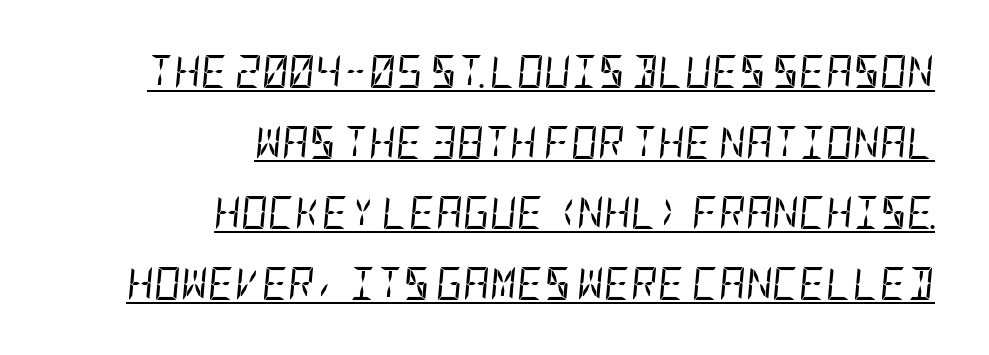
{"italic": "yes", "lean": "right", "slant_degrees": 5, "bold": "no", "weight": "regular", "width": "condensed", "stroke_contrast": "low", "x_height": "large", "underline": "yes", "align": "right", "line_spacing": "loose", "line_spacing_ratio": 2.14, "letter_spacing": "normal", "letter_spacing_em": 0.0, "glyph_px": 33}
